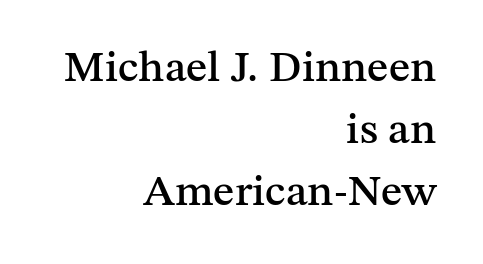
The designer went with a serif here, giving each stem small feet. Characters remain perfectly vertical along every line. Type without underlining. No extra tracking has been applied to these lines.
